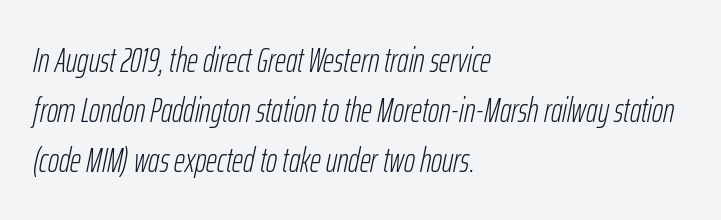
{"italic": "yes", "lean": "right", "slant_degrees": 12, "bold": "no", "weight": "light", "width": "condensed", "stroke_contrast": "low", "x_height": "medium", "monospaced": "no", "underline": "no", "align": "left", "line_spacing": "normal", "line_spacing_ratio": 1.47, "letter_spacing": "normal", "letter_spacing_em": 0.0, "glyph_px": 34}
